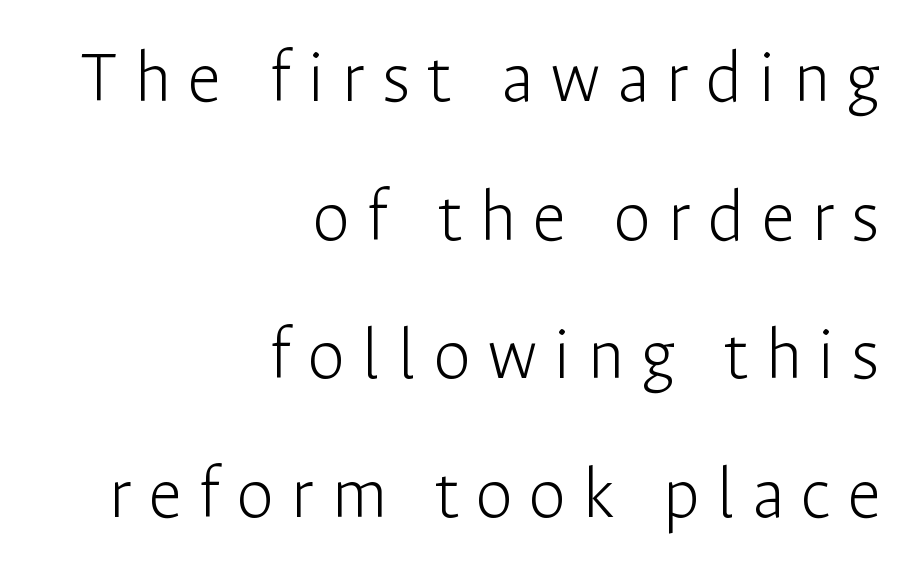
Q: Is the text bold? A: No.
Q: Is the text italic (slanted)? A: No, it is upright.
Q: Is the typeface a serif or a sans-serif typeface? A: Sans-serif.
Q: Is the text underlined? A: No.
Q: How is the paragraph aligned? A: Right-aligned.
Q: Is the spacing between letters normal or unusually wide? A: Unusually wide.
Q: Width (condensed, normal, or wide)? A: Normal.
Q: Stroke contrast? A: Low.
Q: x-height? A: Medium.
Q: Monospaced? A: No.
